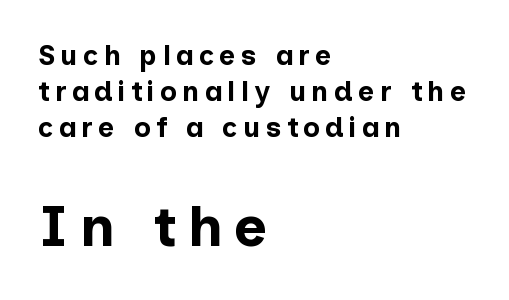
The image shows 57 px bold sans-serif type, upright; set left-aligned, normal line spacing (1.28x), not underlined; the second (bottom) block is 2.04x larger; low stroke contrast and a medium x-height.
